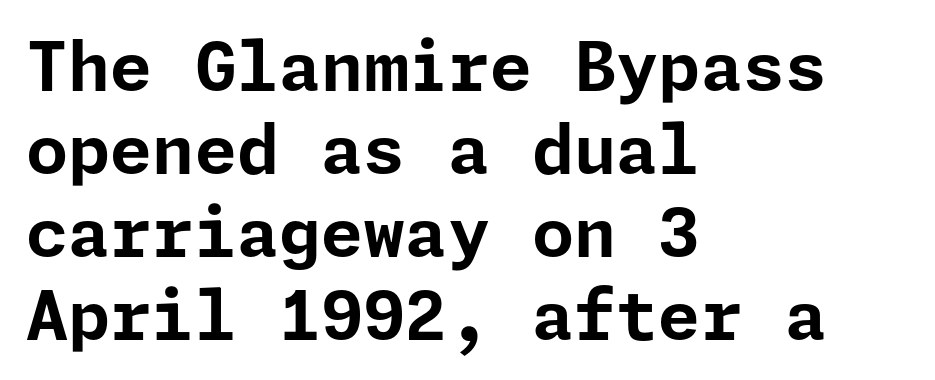
The image shows 68 px bold sans-serif type, upright; set left-aligned, line spacing 1.22x, normal letter spacing, not underlined; low stroke contrast and a medium x-height.
